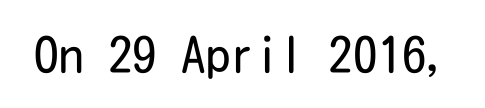
Q: Is the text bold? A: No.
Q: Is the text italic (slanted)? A: No, it is upright.
Q: Is the typeface a serif or a sans-serif typeface? A: Sans-serif.
Q: Is the text underlined? A: No.
Q: Is the spacing between letters normal or unusually wide? A: Normal.
Q: Width (condensed, normal, or wide)? A: Condensed.
Q: Stroke contrast? A: Low.
Q: x-height? A: Medium.
